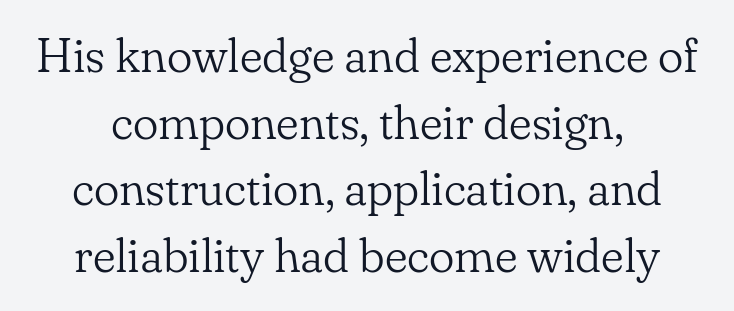
Descender tails drop into unmarked territory. Successive baselines arrive at the customary interval. Nope, not italic — everything's standing straight. Tracking value appears to be zero — textbook default spacing. Is this a fixed-width face? No — the glyphs have proportional, varying widths. No chunkiness to these letters — they're not bold.
